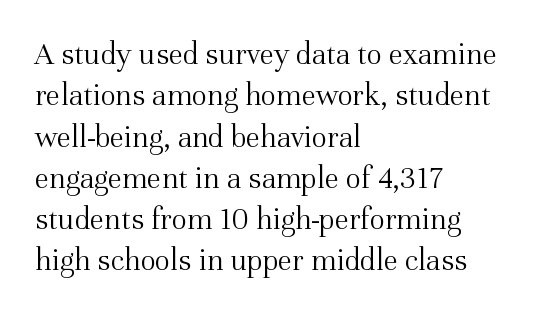
Q: Is the text bold? A: No.
Q: Is the text italic (slanted)? A: No, it is upright.
Q: Is the typeface a serif or a sans-serif typeface? A: Serif.
Q: Is the text underlined? A: No.
Q: How is the paragraph aligned? A: Left-aligned.
Q: Is the spacing between letters normal or unusually wide? A: Normal.
Q: Is the spacing between lines tight, normal or loose? A: Normal.
Q: Width (condensed, normal, or wide)? A: Normal.
Q: Stroke contrast? A: Medium.
Q: x-height? A: Medium.
Q: Monospaced? A: No.
